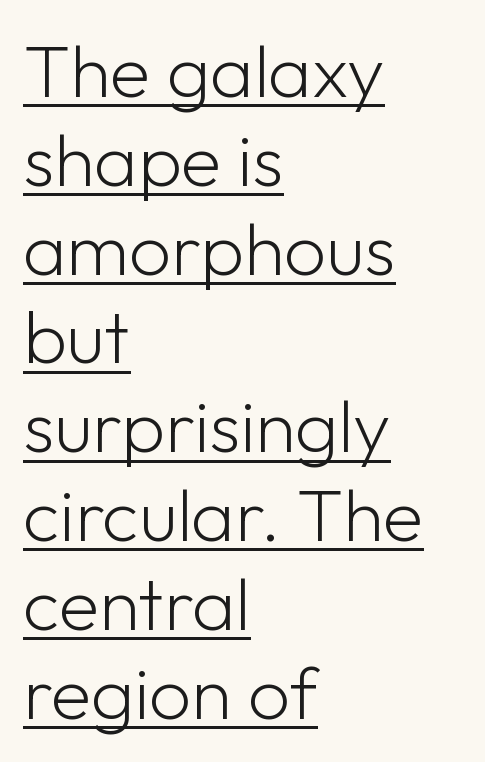
These lines are composed in type without serifs. The passage is arranged the way most books set body copy — flush left. The face looks like a standard text weight, possibly lighter. You could not count columns in this text — the font is proportionally spaced.
